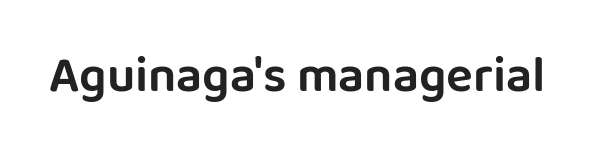
Q: Is the text italic (slanted)? A: No, it is upright.
Q: Is the typeface a serif or a sans-serif typeface? A: Sans-serif.
Q: Is the text underlined? A: No.
Q: Is the spacing between letters normal or unusually wide? A: Normal.
Q: Width (condensed, normal, or wide)? A: Normal.
Q: Stroke contrast? A: Low.
Q: x-height? A: Large.
Q: Monospaced? A: No.
